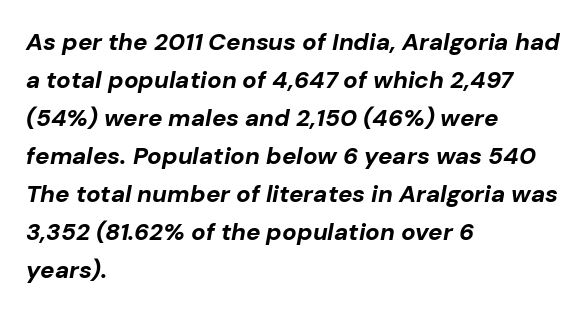
Q: Is the text bold? A: Yes.
Q: Is the text italic (slanted)? A: Yes, it leans right by about 10 degrees.
Q: Is the text underlined? A: No.
Q: How is the paragraph aligned? A: Left-aligned.
Q: Is the spacing between letters normal or unusually wide? A: Normal.
Q: Is the spacing between lines tight, normal or loose? A: Normal.
